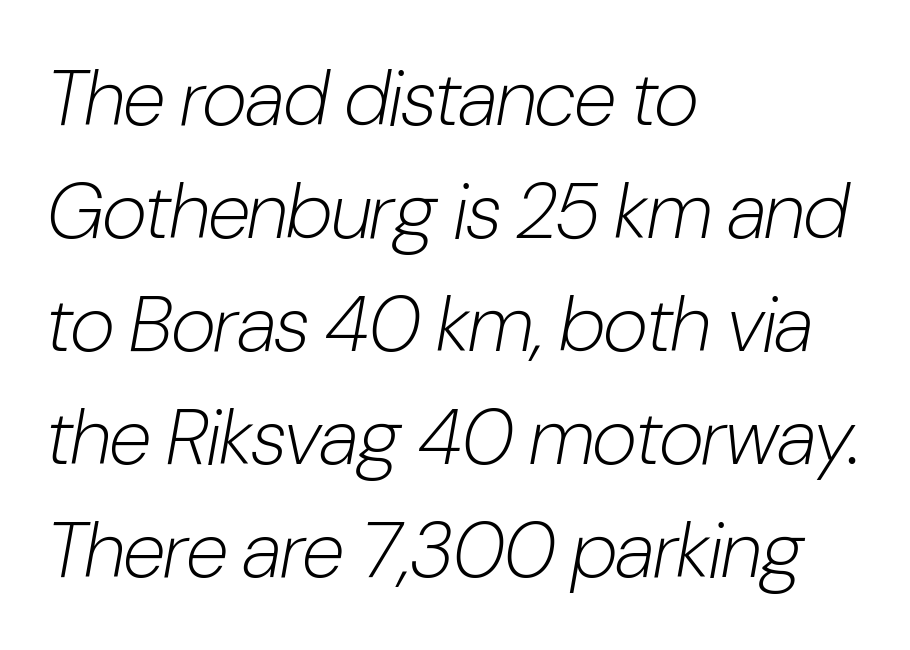
{"italic": "yes", "lean": "right", "slant_degrees": 10, "bold": "no", "weight": "light", "width": "condensed", "stroke_contrast": "low", "x_height": "medium", "monospaced": "no", "underline": "no", "align": "left", "line_spacing": "normal", "line_spacing_ratio": 1.45, "letter_spacing": "normal", "letter_spacing_em": 0.0, "glyph_px": 78}
